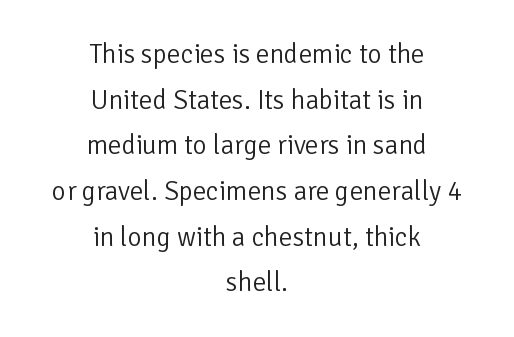
{"italic": "no", "bold": "no", "underline": "no", "align": "center", "line_spacing": "normal", "line_spacing_ratio": 1.69, "letter_spacing": "normal", "letter_spacing_em": 0.0, "glyph_px": 27}
